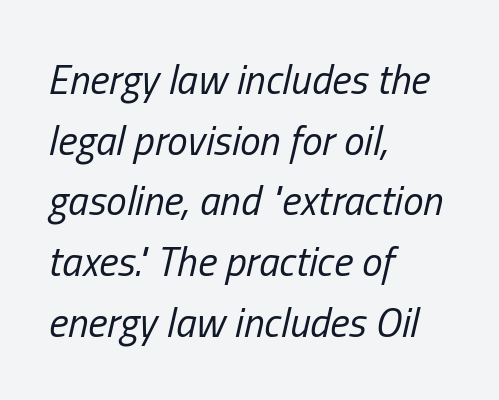
{"italic": "yes", "lean": "right", "slant_degrees": 13, "bold": "no", "weight": "regular", "width": "condensed", "stroke_contrast": "low", "x_height": "medium", "monospaced": "no", "underline": "no", "align": "left", "line_spacing": "normal", "line_spacing_ratio": 1.48, "letter_spacing": "normal", "letter_spacing_em": 0.0, "glyph_px": 41}
